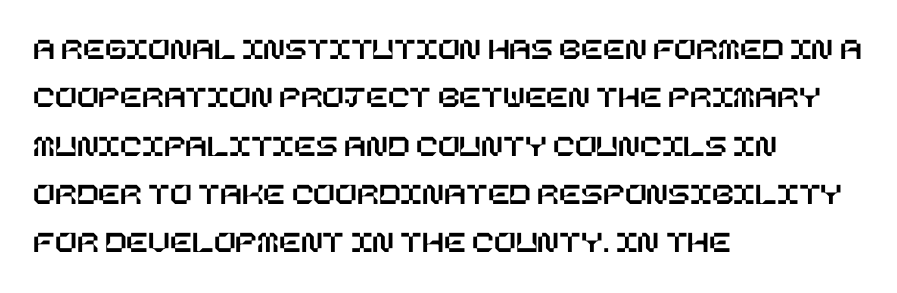
The image shows 32 px text type, upright; set left-aligned, normal line spacing (1.51x), normal letter spacing, not underlined; low stroke contrast and a large x-height.
